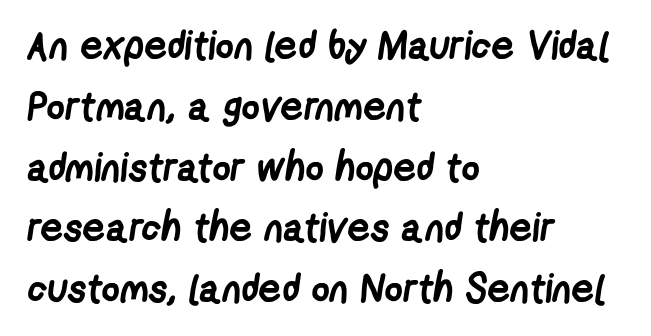
The image shows 40 px semibold, condensed sans-serif type; set left-aligned, normal line spacing (1.52x), normal letter spacing, not underlined; low stroke contrast and a medium x-height.
